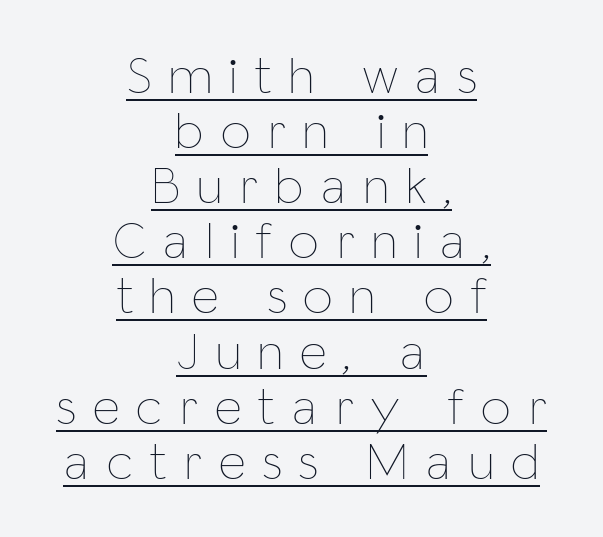
The passage shown is not bold in any degree. A student would call this center alignment; a typographer would say set centered. Substantial extra tracking has been applied to these lines. What decoration does the sample have? An underline. Leading is clearly below the norm, producing a dense column. The letters stand upright; this is a roman face.
